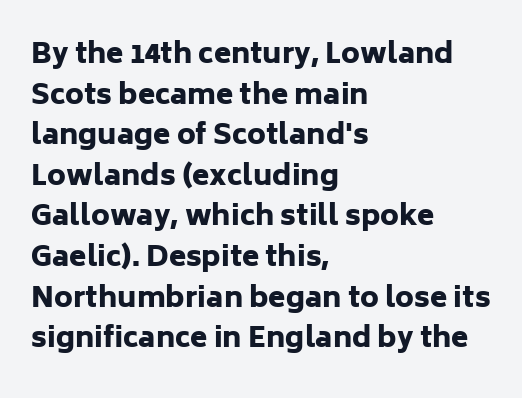
You can tell it's not italic because the verticals are truly vertical. The string is rendered with underlining switched off. This rendering uses left alignment, leaving the right contour irregular. Stroke thickness is high; the sample reads as a true bold. Students, note that the glyphs here touch the page at normal intervals.
